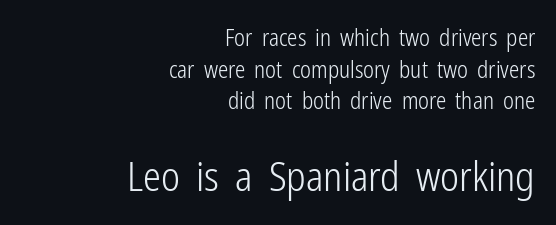
Q: Is the text bold? A: No.
Q: Is the text italic (slanted)? A: No, it is upright.
Q: Is the typeface a serif or a sans-serif typeface? A: Sans-serif.
Q: Is the text underlined? A: No.
Q: How is the paragraph aligned? A: Right-aligned.
Q: Is the spacing between letters normal or unusually wide? A: Normal.
Q: Is the spacing between lines tight, normal or loose? A: Normal.
Q: Which block of text is set in a larger size, the first (top) or the second (bottom)? A: The second (bottom) one.
Q: Width (condensed, normal, or wide)? A: Condensed.
Q: Stroke contrast? A: Low.
Q: x-height? A: Medium.
Q: Monospaced? A: No.
